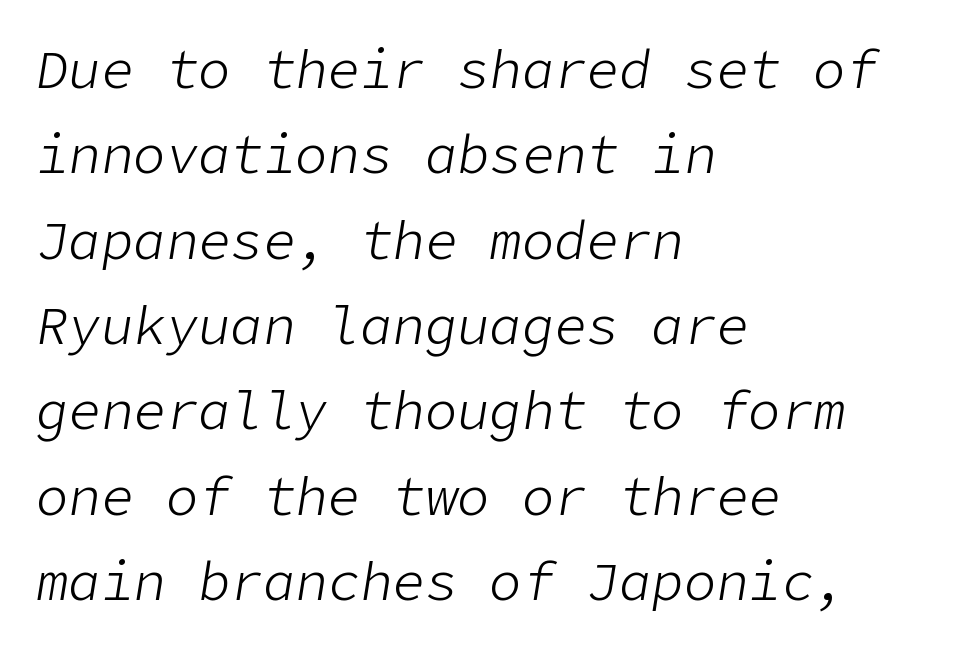
A bare baseline throughout the passage. One glance says typical: line gaps are just what's usual. Each line starts at the same left margin while the right side varies. Standard letterfit; no display-style spreading of the glyphs. Unbolded letterforms with no extra heft. Slanted lettering throughout.
